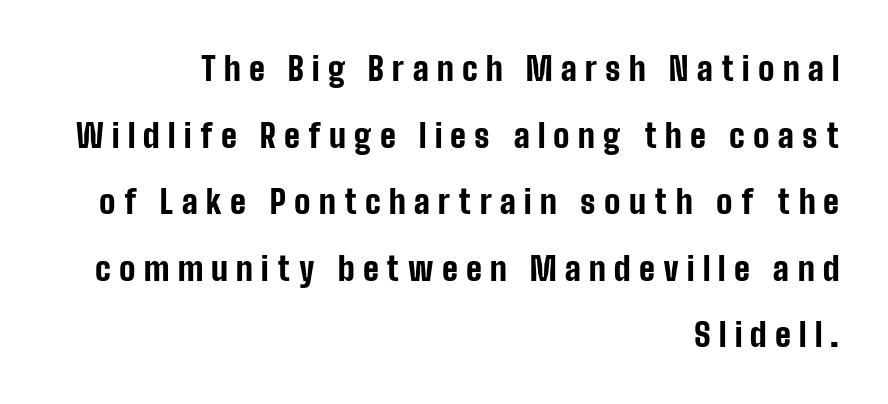
{"serif": "no", "italic": "no", "bold": "yes", "weight": "bold", "width": "condensed", "stroke_contrast": "low", "x_height": "medium", "monospaced": "no", "underline": "no", "align": "right", "line_spacing": "loose", "line_spacing_ratio": 2.08, "letter_spacing": "wide", "letter_spacing_em": 0.26, "glyph_px": 32}
